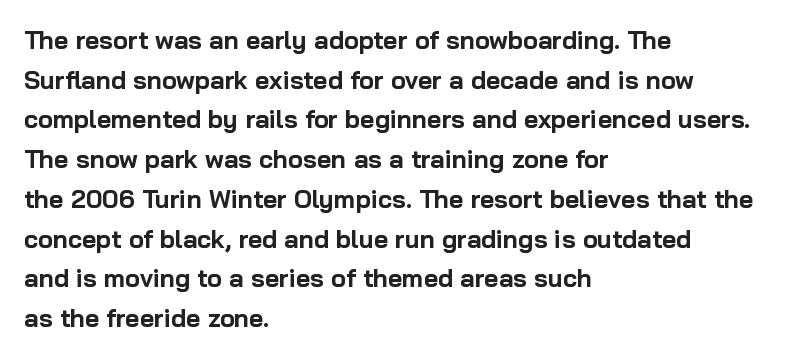
{"italic": "no", "bold": "yes", "underline": "no", "align": "left", "line_spacing": "normal", "line_spacing_ratio": 1.59, "letter_spacing": "normal", "letter_spacing_em": 0.0, "glyph_px": 25}
